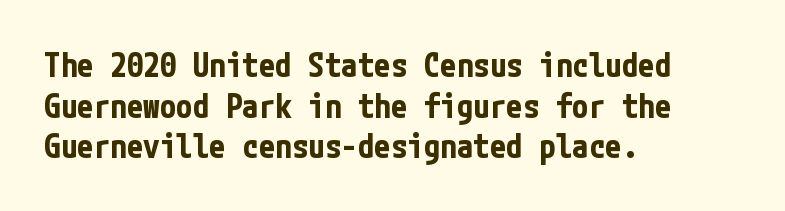
The image shows 33 px bold, condensed sans-serif type, upright; set left-aligned, line spacing 1.23x, normal letter spacing, not underlined; low stroke contrast and a medium x-height.
